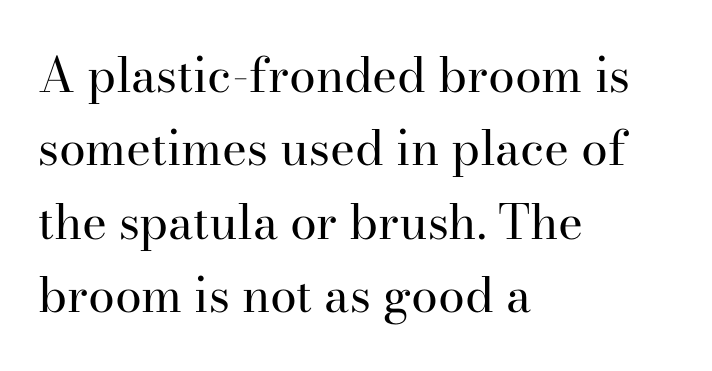
The image shows 48 px regular-weight serif type, upright; set left-aligned, normal line spacing (1.53x), normal letter spacing, not underlined; high stroke contrast and a small x-height.
